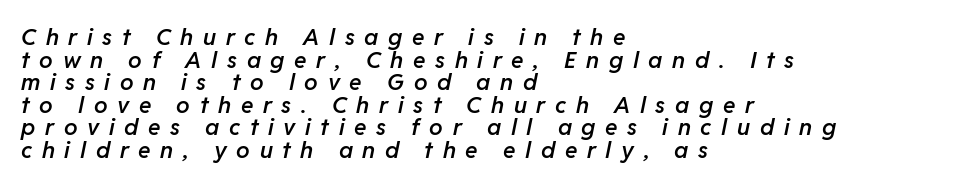
{"italic": "yes", "lean": "right", "slant_degrees": 11, "bold": "semi", "underline": "no", "align": "left", "line_spacing": "tight", "line_spacing_ratio": 0.98, "letter_spacing": "wide", "letter_spacing_em": 0.42, "glyph_px": 23}
